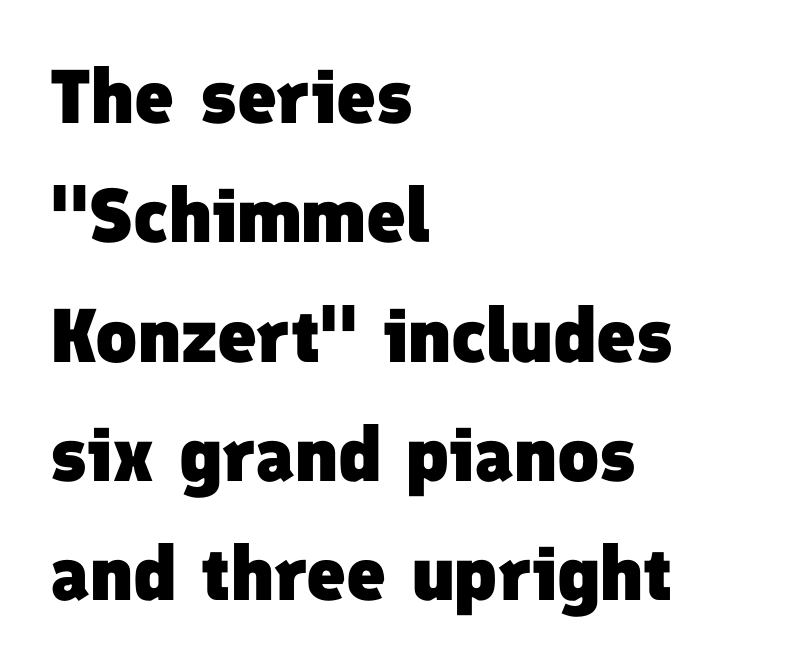
The image shows 76 px heavy sans-serif type; set left-aligned, normal line spacing (1.57x), normal letter spacing, not underlined; low stroke contrast and a medium x-height.
